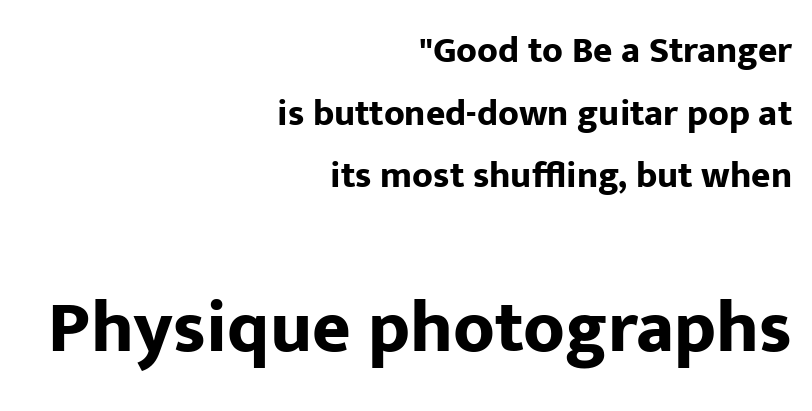
{"serif": "no", "italic": "no", "bold": "yes", "weight": "bold", "width": "normal", "stroke_contrast": "low", "x_height": "medium", "monospaced": "no", "underline": "no", "align": "right", "line_spacing": "normal", "line_spacing_ratio": 1.69, "letter_spacing": "normal", "letter_spacing_em": 0.0, "larger_block": "second", "size_ratio": 2.0, "glyph_px": 74}
